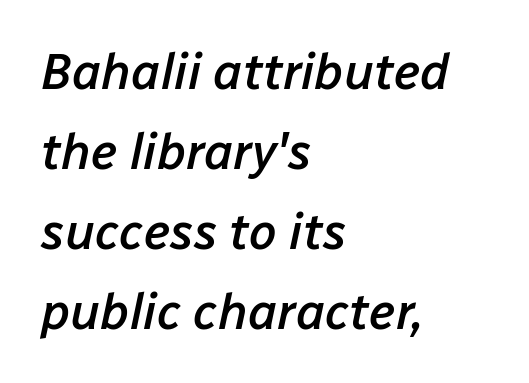
Q: Is the text bold? A: Semi-bold.
Q: Is the text italic (slanted)? A: Yes, it leans right by about 12 degrees.
Q: Is the text underlined? A: No.
Q: How is the paragraph aligned? A: Left-aligned.
Q: Is the spacing between letters normal or unusually wide? A: Normal.
Q: Is the spacing between lines tight, normal or loose? A: Normal.
Q: Width (condensed, normal, or wide)? A: Normal.
Q: Stroke contrast? A: Low.
Q: x-height? A: Medium.
Q: Monospaced? A: No.
